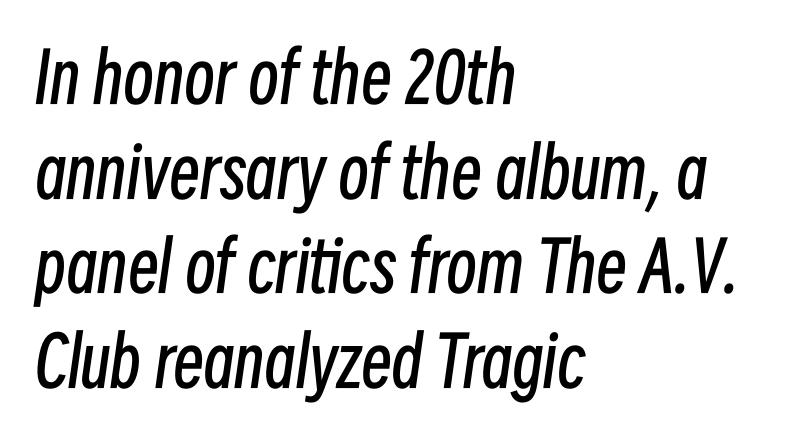
{"italic": "yes", "lean": "right", "slant_degrees": 8, "bold": "no", "weight": "regular", "width": "condensed", "stroke_contrast": "low", "x_height": "medium", "monospaced": "no", "underline": "no", "align": "left", "line_spacing": "normal", "line_spacing_ratio": 1.37, "letter_spacing": "normal", "letter_spacing_em": 0.0, "glyph_px": 69}
